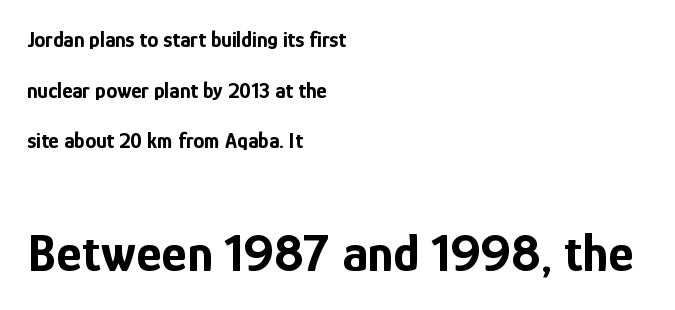
The image shows 54 px bold, condensed sans-serif type, upright; set left-aligned, loose line spacing (2.3x), normal letter spacing, not underlined; the second (bottom) block is 2.45x larger; low stroke contrast and a medium x-height.
